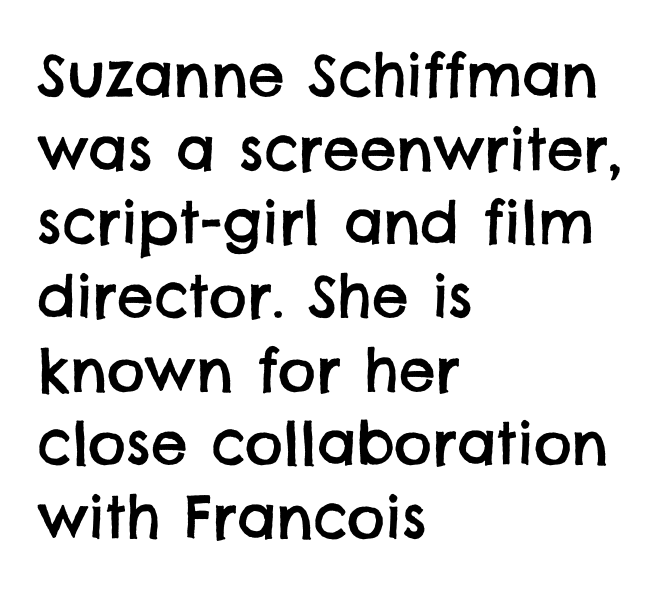
Q: Is the typeface a serif or a sans-serif typeface? A: Sans-serif.
Q: Is the text underlined? A: No.
Q: How is the paragraph aligned? A: Left-aligned.
Q: Is the spacing between letters normal or unusually wide? A: Normal.
Q: Is the spacing between lines tight, normal or loose? A: Normal.
Q: Width (condensed, normal, or wide)? A: Normal.
Q: Stroke contrast? A: Low.
Q: x-height? A: Large.
Q: Monospaced? A: No.
